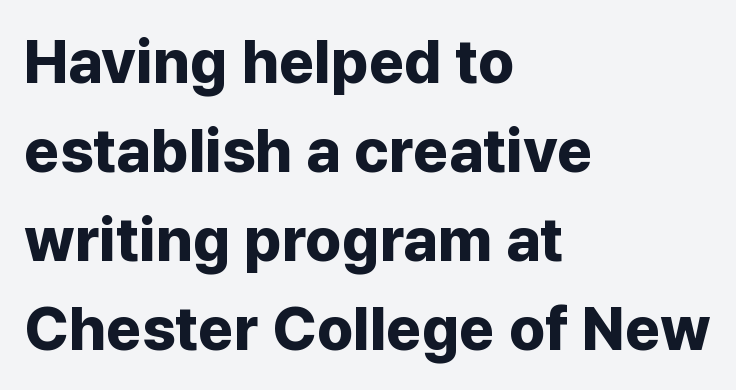
Q: Is the text bold? A: Yes.
Q: Is the text italic (slanted)? A: No, it is upright.
Q: Is the typeface a serif or a sans-serif typeface? A: Sans-serif.
Q: Is the text underlined? A: No.
Q: How is the paragraph aligned? A: Left-aligned.
Q: Is the spacing between letters normal or unusually wide? A: Normal.
Q: Is the spacing between lines tight, normal or loose? A: Normal.
Q: Width (condensed, normal, or wide)? A: Normal.
Q: Stroke contrast? A: Low.
Q: x-height? A: Medium.
Q: Monospaced? A: No.
